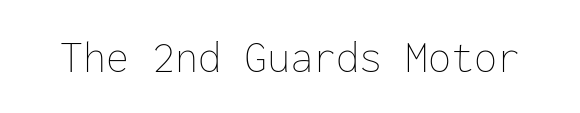
The image shows 46 px thin type, upright, monospaced; set normal letter spacing, not underlined; low stroke contrast and a medium x-height.
